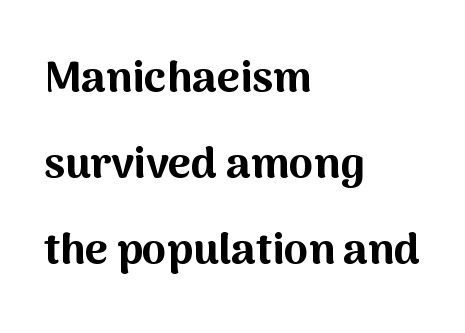
Notice how the stems are strictly vertical — no italics here. The baseline area is clear. The passage shown is emphatically bold. Tracking here is standard; glyphs follow each other at the usual distance. The ragged edge is on the right, which tells us the setting is flush left.
